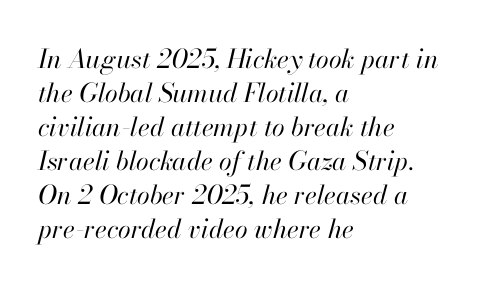
The image shows 26 px text type, italic (leaning right); set left-aligned, normal line spacing (1.31x), normal letter spacing, not underlined.
